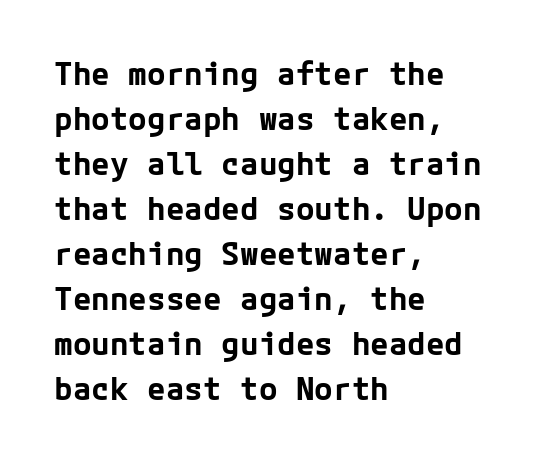
Q: Is the text bold? A: Yes.
Q: Is the text italic (slanted)? A: No, it is upright.
Q: Is the typeface a serif or a sans-serif typeface? A: Sans-serif.
Q: Is the text underlined? A: No.
Q: How is the paragraph aligned? A: Left-aligned.
Q: Is the spacing between letters normal or unusually wide? A: Normal.
Q: Is the spacing between lines tight, normal or loose? A: Normal.
Q: Width (condensed, normal, or wide)? A: Normal.
Q: Stroke contrast? A: Low.
Q: x-height? A: Medium.
